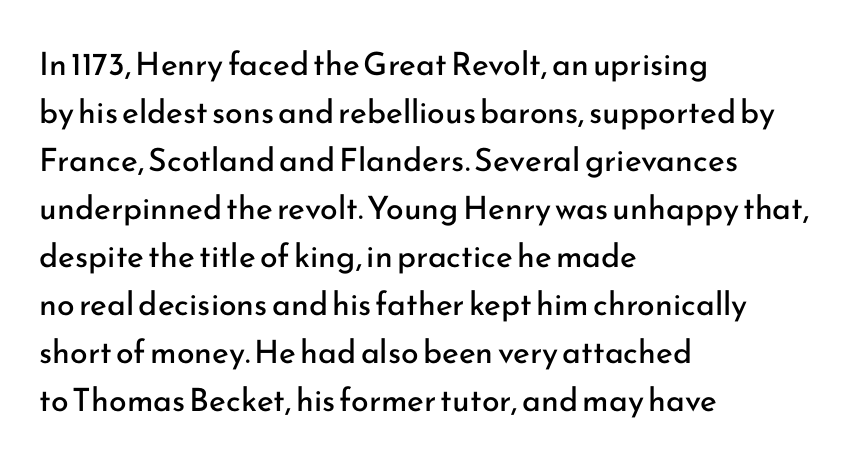
{"serif": "no", "italic": "no", "bold": "no", "weight": "regular", "width": "normal", "stroke_contrast": "low", "x_height": "small", "monospaced": "no", "underline": "no", "align": "left", "line_spacing": "normal", "line_spacing_ratio": 1.5, "letter_spacing": "normal", "letter_spacing_em": 0.0, "glyph_px": 32}
